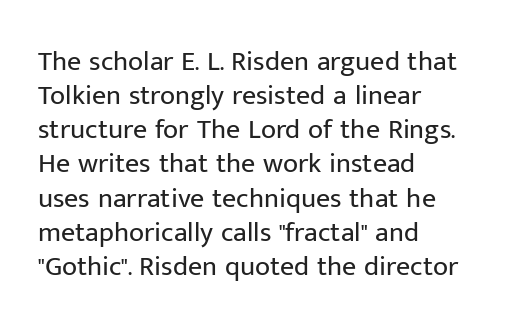
Tracking here is standard; glyphs follow each other at the usual distance. This rendering employs a face without finishing strokes, i.e., a sans-serif. Is the block centered? No — it sits flush against the left margin. Underlining? Definitely not there.
